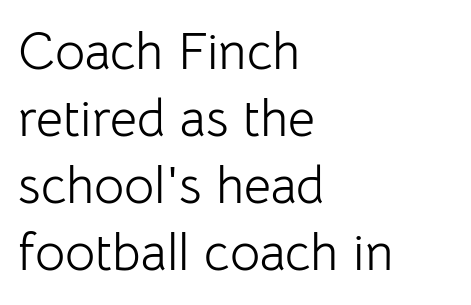
{"serif": "no", "italic": "no", "bold": "no", "weight": "light", "width": "normal", "stroke_contrast": "low", "x_height": "medium", "monospaced": "no", "underline": "no", "align": "left", "line_spacing": "normal", "line_spacing_ratio": 1.29, "letter_spacing": "normal", "letter_spacing_em": 0.0, "glyph_px": 52}
